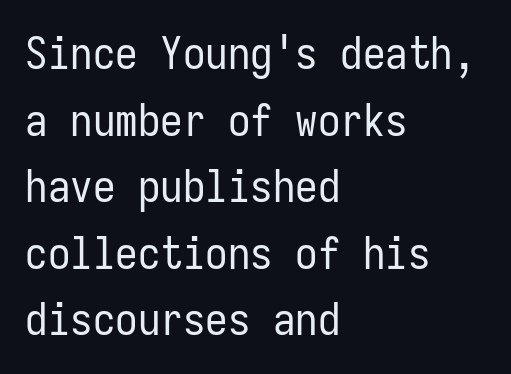
The image shows 45 px regular-weight, condensed sans-serif type, upright, monospaced; set left-aligned, normal line spacing (1.48x), normal letter spacing, not underlined; low stroke contrast and a medium x-height.
